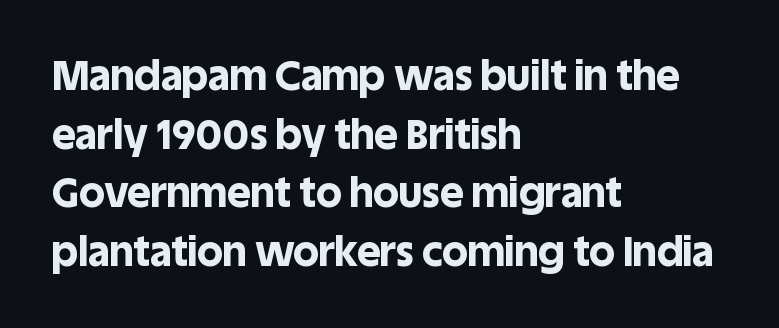
Q: Is the text bold? A: Yes.
Q: Is the text italic (slanted)? A: No, it is upright.
Q: Is the typeface a serif or a sans-serif typeface? A: Sans-serif.
Q: Is the text underlined? A: No.
Q: How is the paragraph aligned? A: Left-aligned.
Q: Is the spacing between letters normal or unusually wide? A: Normal.
Q: Is the spacing between lines tight, normal or loose? A: Normal.
Q: Width (condensed, normal, or wide)? A: Normal.
Q: x-height? A: Large.
Q: Monospaced? A: No.
